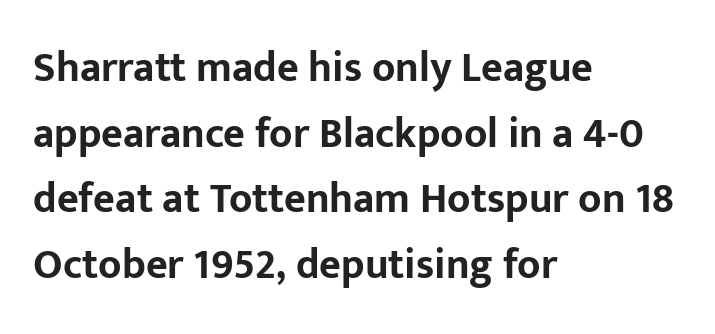
Q: Is the text bold? A: Yes.
Q: Is the text italic (slanted)? A: No, it is upright.
Q: Is the typeface a serif or a sans-serif typeface? A: Sans-serif.
Q: Is the text underlined? A: No.
Q: How is the paragraph aligned? A: Left-aligned.
Q: Is the spacing between letters normal or unusually wide? A: Normal.
Q: Is the spacing between lines tight, normal or loose? A: Normal.
Q: Width (condensed, normal, or wide)? A: Normal.
Q: Stroke contrast? A: Low.
Q: x-height? A: Medium.
Q: Monospaced? A: No.
